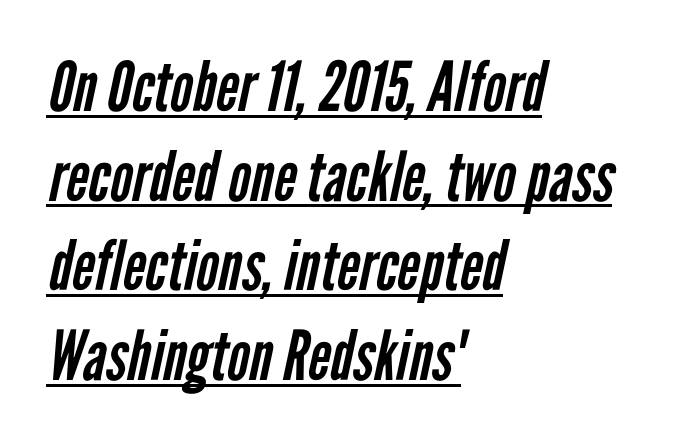
{"serif": "no", "bold": "no", "weight": "regular", "width": "condensed", "stroke_contrast": "low", "x_height": "medium", "monospaced": "no", "underline": "yes", "align": "left", "line_spacing": "normal", "line_spacing_ratio": 1.3, "letter_spacing": "normal", "letter_spacing_em": 0.0, "glyph_px": 69}
